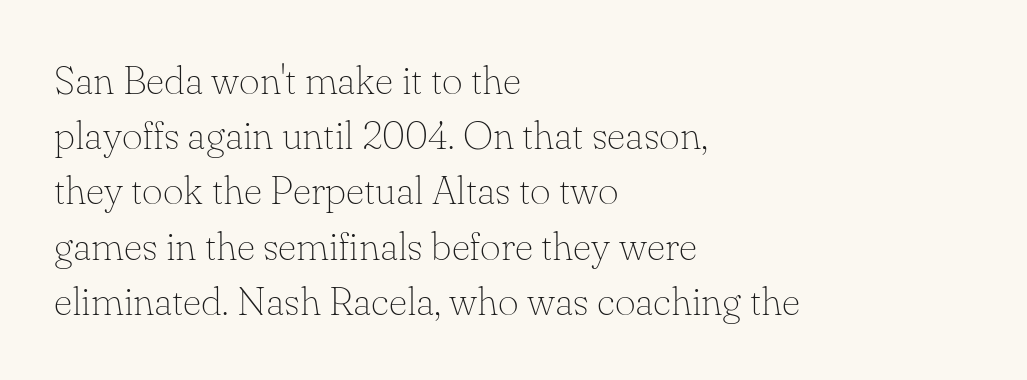
{"serif": "yes", "italic": "no", "bold": "no", "weight": "thin", "width": "normal", "stroke_contrast": "low", "x_height": "small", "monospaced": "no", "underline": "no", "align": "left", "line_spacing": "normal", "line_spacing_ratio": 1.38, "letter_spacing": "normal", "letter_spacing_em": 0.0, "glyph_px": 40}
